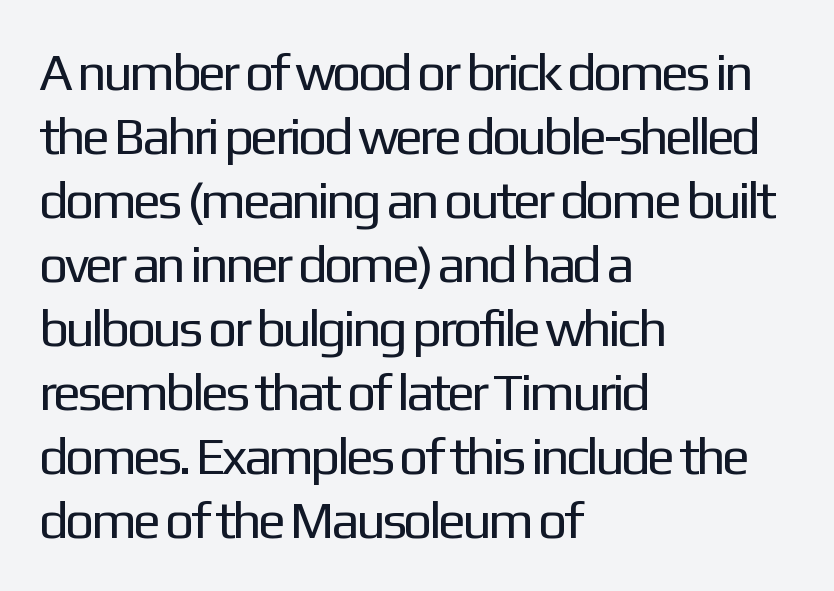
The image shows 52 px regular-weight sans-serif type, upright; set left-aligned, line spacing 1.23x, normal letter spacing, not underlined; low stroke contrast and a medium x-height.
